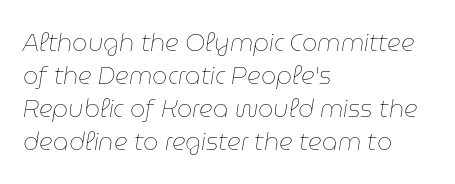
The image shows 24 px text type, italic (leaning right); set left-aligned, normal line spacing (1.37x), normal letter spacing, not underlined.
